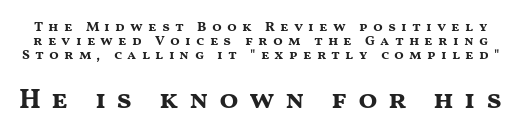
{"serif": "no", "italic": "no", "bold": "yes", "weight": "bold", "width": "wide", "stroke_contrast": "medium", "x_height": "medium", "monospaced": "no", "underline": "no", "line_spacing": "tight", "line_spacing_ratio": 0.99, "letter_spacing": "wide", "letter_spacing_em": 0.37, "larger_block": "second", "size_ratio": 2.0, "glyph_px": 28}
